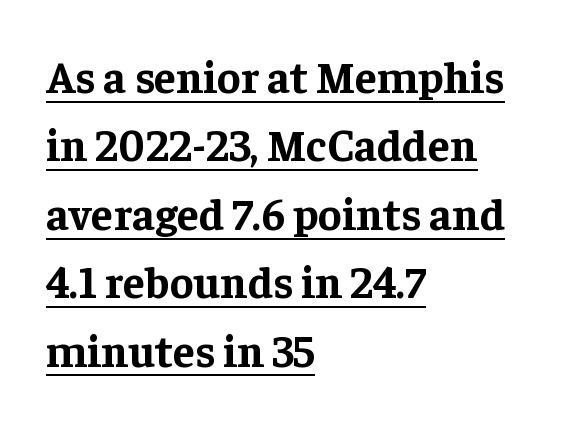
The image shows 45 px bold serif type, upright; set left-aligned, normal line spacing (1.52x), normal letter spacing, underlined; low stroke contrast and a medium x-height.
